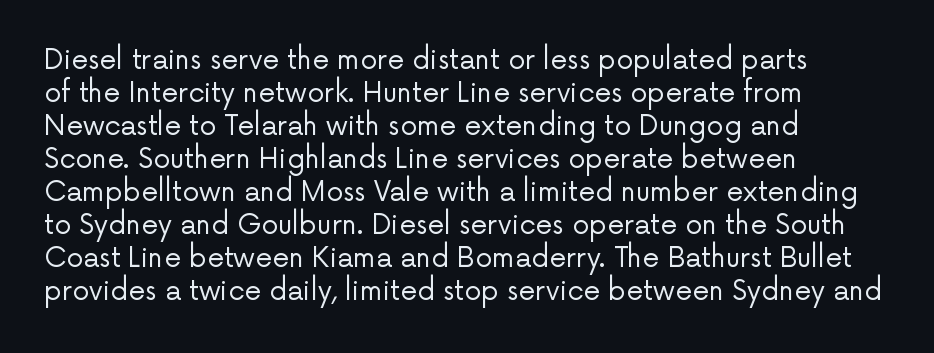
{"italic": "no", "bold": "no", "underline": "no", "align": "left", "line_spacing_ratio": 1.22, "letter_spacing": "normal", "letter_spacing_em": 0.0, "glyph_px": 27}
